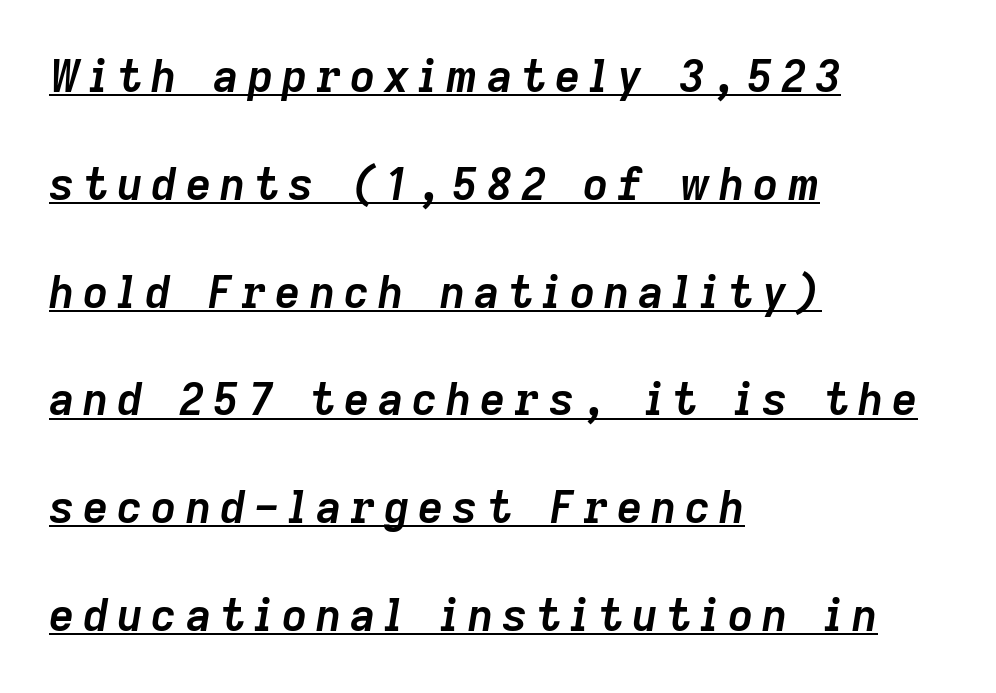
The image shows 44 px semibold type, italic (leaning right); set left-aligned, loose line spacing (2.45x), unusually wide letter spacing (+0.2 em), underlined; low stroke contrast and a medium x-height.
